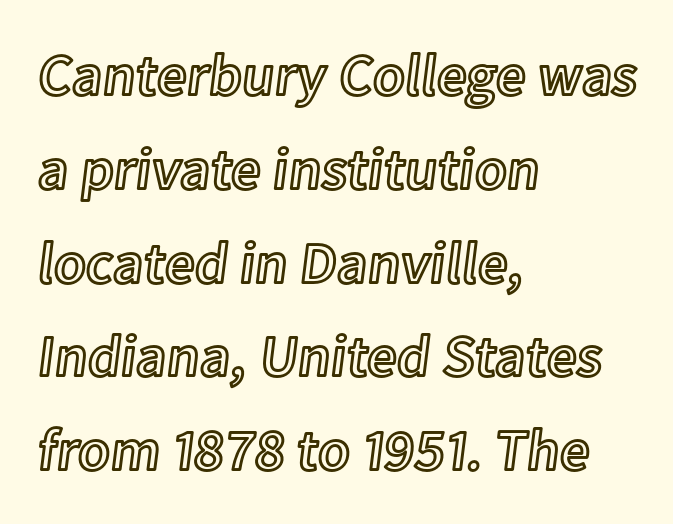
{"width": "normal", "x_height": "medium", "monospaced": "no", "underline": "no", "align": "left", "line_spacing": "normal", "line_spacing_ratio": 1.59, "letter_spacing": "normal", "letter_spacing_em": 0.0, "glyph_px": 59}
